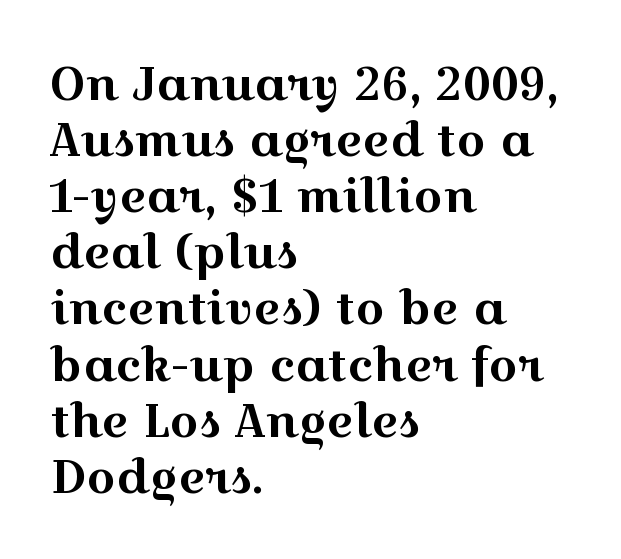
Q: Is the text italic (slanted)? A: No, it is upright.
Q: Is the typeface a serif or a sans-serif typeface? A: Serif.
Q: Is the text underlined? A: No.
Q: How is the paragraph aligned? A: Left-aligned.
Q: Is the spacing between letters normal or unusually wide? A: Normal.
Q: Width (condensed, normal, or wide)? A: Wide.
Q: x-height? A: Medium.
Q: Monospaced? A: No.
